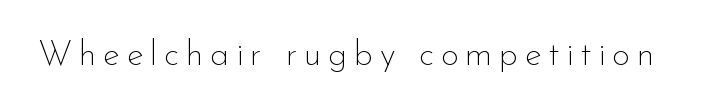
Lines of text with bare space underneath. Looks like regular typesetting: each glyph gets only the width it needs. The typesetting does not lean heavy: it is not bold. Ascenders rise straight up at ninety degrees. Letterform terminals end flat and unadorned throughout the passage.
